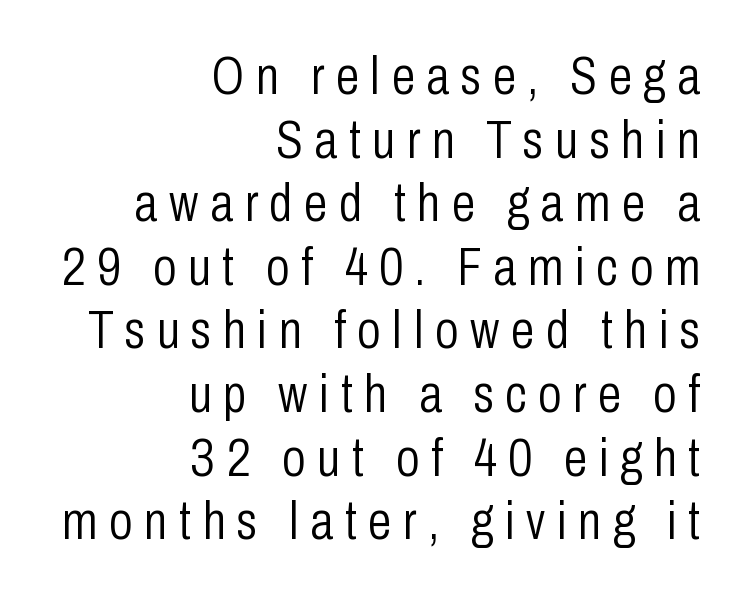
The image shows 53 px light, condensed sans-serif type, upright; set right-aligned, line spacing 1.2x, unusually wide letter spacing (+0.22 em), not underlined; low stroke contrast and a medium x-height.
